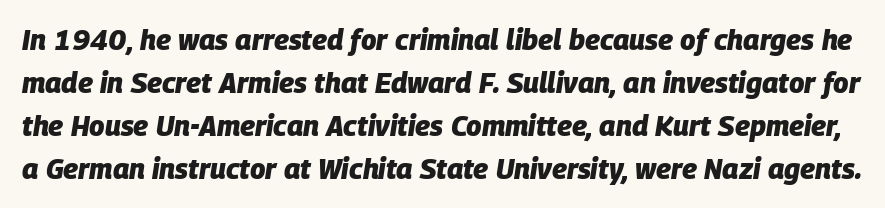
Q: Is the text bold? A: Yes.
Q: Is the text italic (slanted)? A: Yes, it leans right by about 9 degrees.
Q: Is the text underlined? A: No.
Q: Is the spacing between letters normal or unusually wide? A: Normal.
Q: Is the spacing between lines tight, normal or loose? A: Normal.
Q: Width (condensed, normal, or wide)? A: Normal.
Q: Stroke contrast? A: Low.
Q: x-height? A: Large.
Q: Monospaced? A: No.
